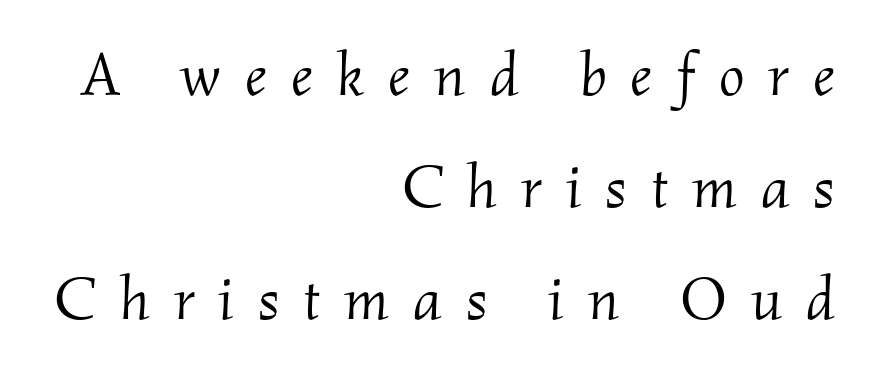
The image shows 61 px light serif type, italic (leaning right); set right-aligned, line spacing 1.84x, unusually wide letter spacing (+0.39 em), not underlined; medium stroke contrast and a small x-height.
